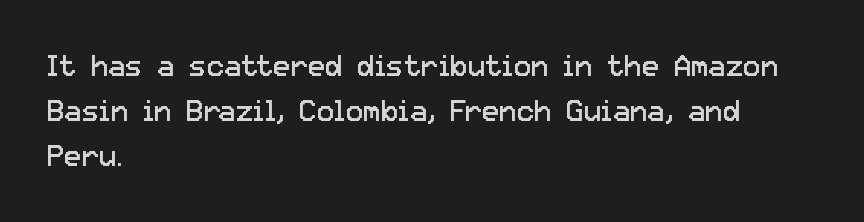
Q: Is the text bold? A: No.
Q: Is the text italic (slanted)? A: No, it is upright.
Q: Is the typeface a serif or a sans-serif typeface? A: Sans-serif.
Q: Is the text underlined? A: No.
Q: How is the paragraph aligned? A: Left-aligned.
Q: Is the spacing between letters normal or unusually wide? A: Normal.
Q: Is the spacing between lines tight, normal or loose? A: Normal.
Q: Width (condensed, normal, or wide)? A: Normal.
Q: Stroke contrast? A: Low.
Q: x-height? A: Medium.
Q: Monospaced? A: No.
